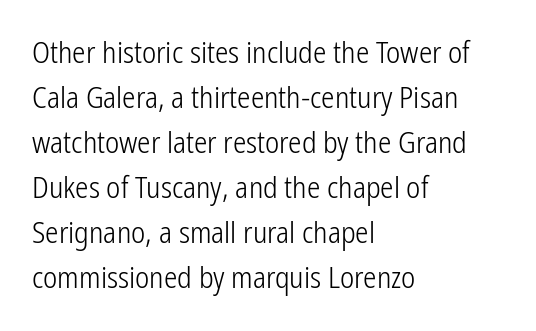
Standard letterfit; no display-style spreading of the glyphs. Caption: face not bold, strokes unweighted. Quick note: interline space is typical. Note the varied advance widths — an 'i' is clearly narrower than an 'm'.
